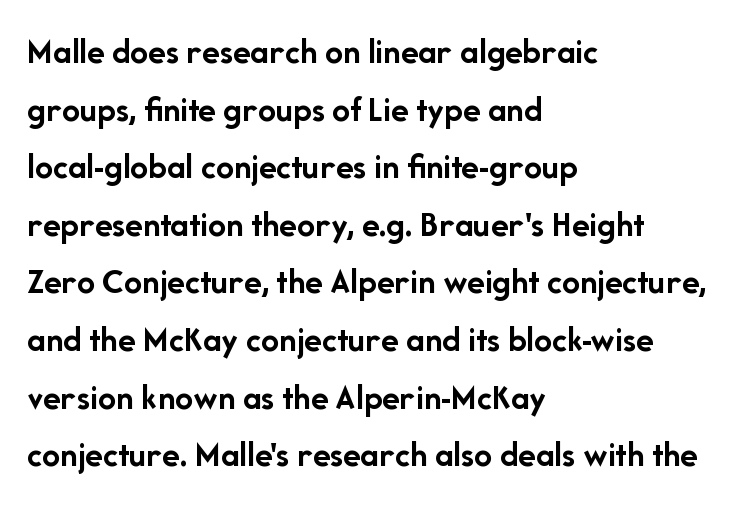
Q: Is the text bold? A: Yes.
Q: Is the text italic (slanted)? A: No, it is upright.
Q: Is the typeface a serif or a sans-serif typeface? A: Sans-serif.
Q: Is the text underlined? A: No.
Q: How is the paragraph aligned? A: Left-aligned.
Q: Is the spacing between letters normal or unusually wide? A: Normal.
Q: Is the spacing between lines tight, normal or loose? A: Normal.
Q: Width (condensed, normal, or wide)? A: Normal.
Q: Stroke contrast? A: Low.
Q: x-height? A: Medium.
Q: Monospaced? A: No.
